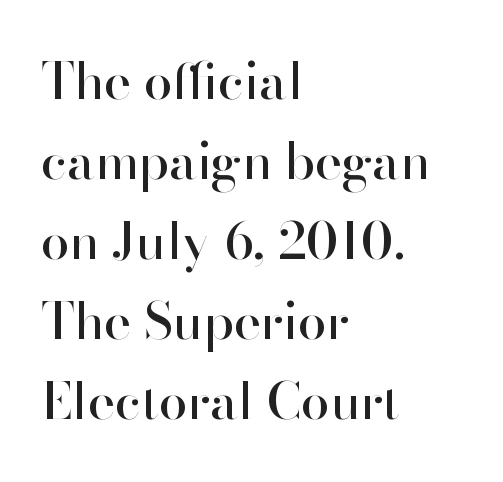
{"serif": "no", "italic": "no", "width": "normal", "stroke_contrast": "high", "x_height": "small", "monospaced": "no", "underline": "no", "align": "left", "line_spacing": "normal", "line_spacing_ratio": 1.57, "letter_spacing": "normal", "letter_spacing_em": 0.0, "glyph_px": 51}
